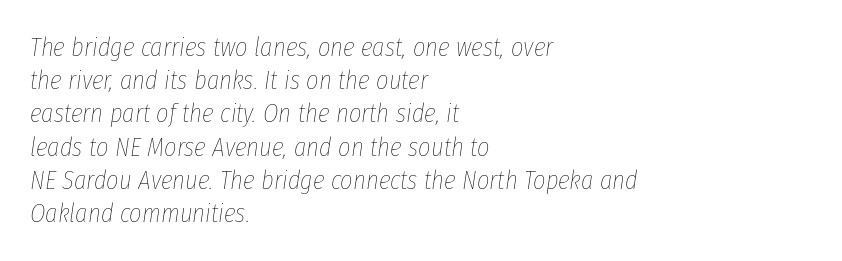
The face used here is rendered with its standard letterfit. Nothing heavy about these letters — not bold at all. Quick note: italic. Line beginnings align vertically; line endings do not. Quick note: underline off.
